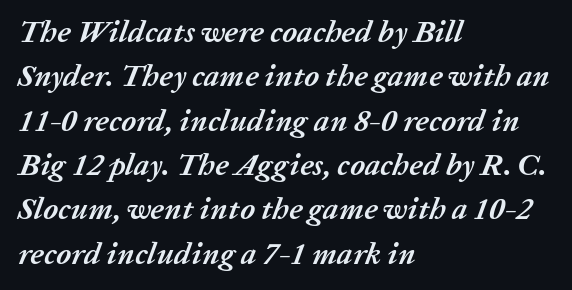
Descenders hang freely into open space. Here the designer chose a conventional face with non-uniform glyph widths. Every character sits at an angle, as italics do. Baseline-to-baseline distance is the conventional proportion of letter height.
